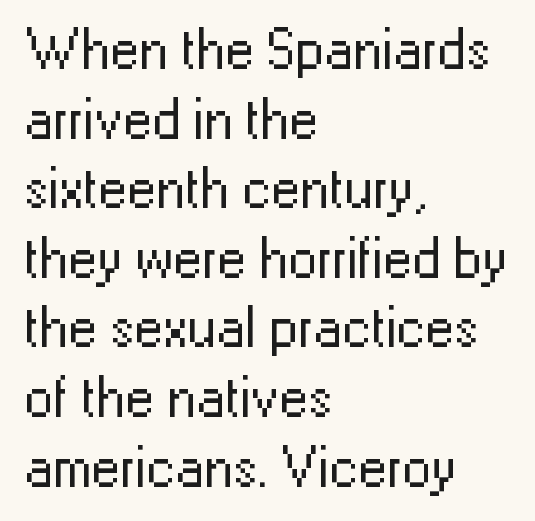
{"serif": "no", "italic": "no", "bold": "no", "weight": "regular", "width": "normal", "stroke_contrast": "low", "x_height": "medium", "monospaced": "no", "underline": "no", "align": "left", "line_spacing_ratio": 1.2, "letter_spacing": "normal", "letter_spacing_em": 0.0, "glyph_px": 58}
